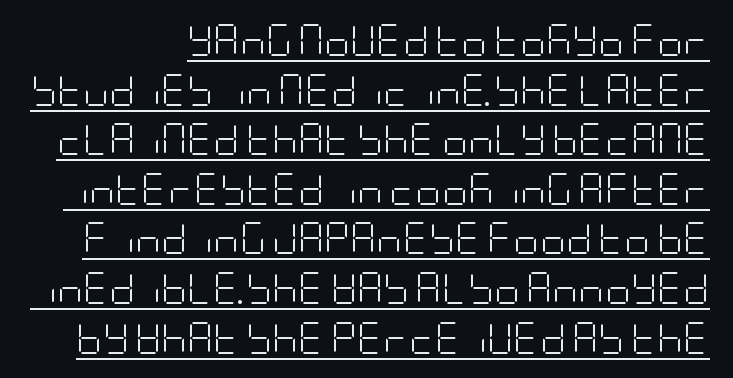
{"serif": "no", "italic": "no", "bold": "no", "weight": "light", "width": "condensed", "stroke_contrast": "low", "x_height": "large", "underline": "yes", "line_spacing": "normal", "line_spacing_ratio": 1.55, "letter_spacing": "normal", "letter_spacing_em": 0.0, "glyph_px": 32}
